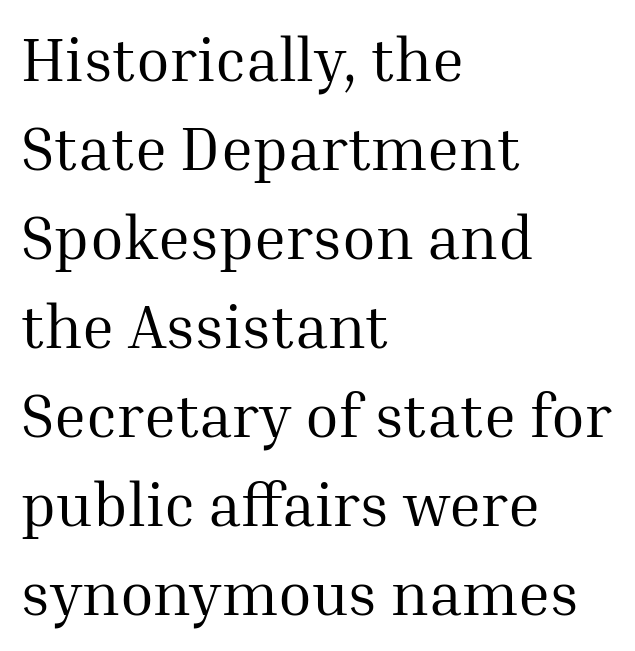
The face used here is proportionally spaced, like ordinary book or web type. Every stem runs plumb, perpendicular to the baseline. The rag falls on the right side of this text block. Reading down the column, the eye jumps a familiar distance to each next line. Typographically, this falls in the serif category. Inter-character spacing is left at the font's built-in metrics.
